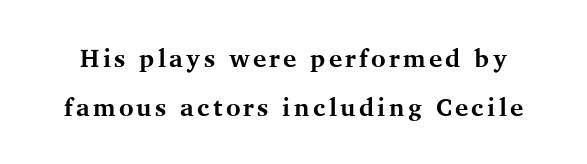
Q: Is the text bold? A: Yes.
Q: Is the text italic (slanted)? A: No, it is upright.
Q: Is the text underlined? A: No.
Q: Is the spacing between lines tight, normal or loose? A: Loose.
